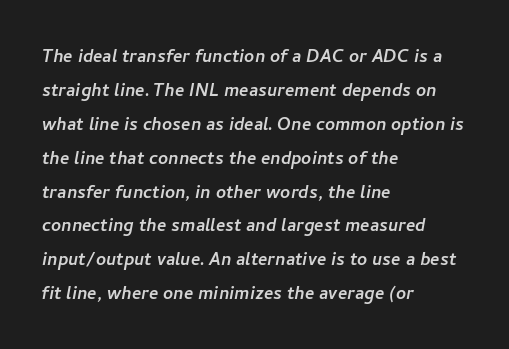
The lines in this sample share a left origin and differ only in where they stop. Each word holds together tightly as a unit, with standard inter-letter gaps. Evenly set lines give the paragraph a standard silhouette. Clear beneath every line of the passage.
